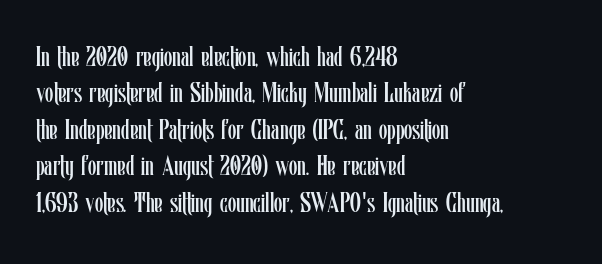
Q: Is the text bold? A: No.
Q: Is the text italic (slanted)? A: No, it is upright.
Q: Is the text underlined? A: No.
Q: How is the paragraph aligned? A: Left-aligned.
Q: Is the spacing between letters normal or unusually wide? A: Normal.
Q: Is the spacing between lines tight, normal or loose? A: Normal.
